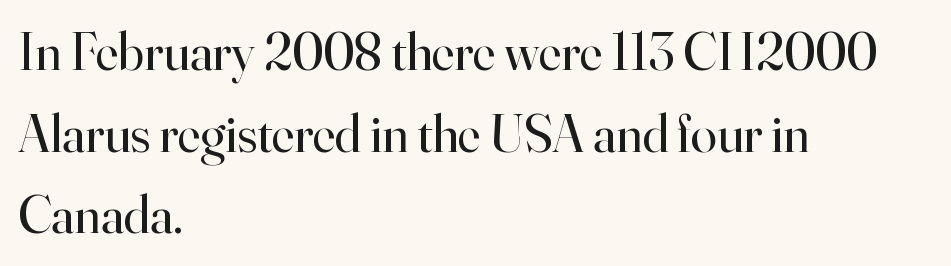
{"serif": "yes", "italic": "no", "bold": "no", "weight": "regular", "width": "normal", "stroke_contrast": "high", "x_height": "small", "monospaced": "no", "underline": "no", "align": "left", "line_spacing": "normal", "line_spacing_ratio": 1.54, "letter_spacing": "normal", "letter_spacing_em": 0.0, "glyph_px": 53}
